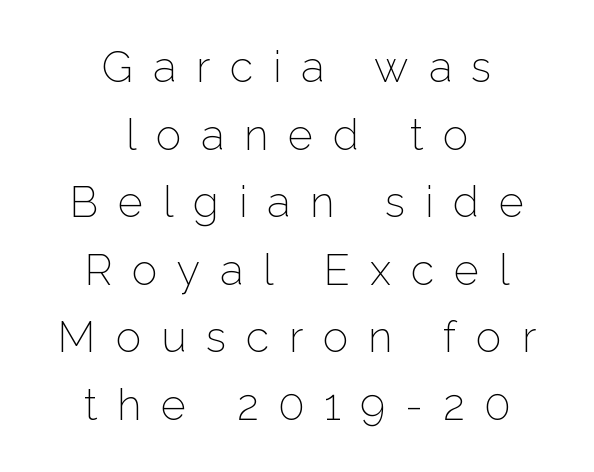
Q: Is the text bold? A: No.
Q: Is the text italic (slanted)? A: No, it is upright.
Q: Is the typeface a serif or a sans-serif typeface? A: Sans-serif.
Q: Is the text underlined? A: No.
Q: How is the paragraph aligned? A: Centered.
Q: Is the spacing between letters normal or unusually wide? A: Unusually wide.
Q: Is the spacing between lines tight, normal or loose? A: Normal.
Q: Width (condensed, normal, or wide)? A: Normal.
Q: Stroke contrast? A: Low.
Q: x-height? A: Medium.
Q: Monospaced? A: No.
